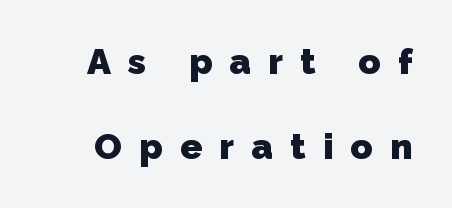
{"serif": "no", "bold": "yes", "weight": "heavy", "width": "normal", "stroke_contrast": "low", "x_height": "medium", "monospaced": "no", "underline": "no", "line_spacing": "loose", "line_spacing_ratio": 2.35, "letter_spacing": "wide", "letter_spacing_em": 0.48, "glyph_px": 36}
